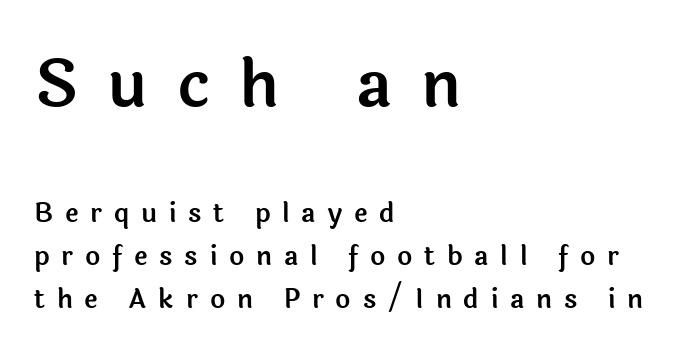
{"serif": "no", "italic": "no", "width": "normal", "x_height": "medium", "monospaced": "no", "underline": "no", "align": "left", "line_spacing": "normal", "line_spacing_ratio": 1.65, "letter_spacing": "wide", "letter_spacing_em": 0.45, "larger_block": "first", "size_ratio": 2.5, "glyph_px": 65}
